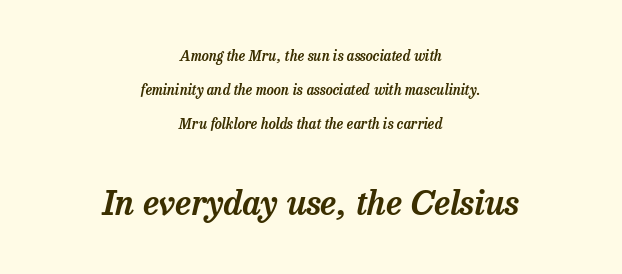
{"serif": "yes", "italic": "yes", "lean": "right", "slant_degrees": 13, "width": "normal", "stroke_contrast": "low", "x_height": "medium", "monospaced": "no", "underline": "no", "align": "center", "line_spacing": "loose", "line_spacing_ratio": 2.43, "letter_spacing": "normal", "letter_spacing_em": 0.0, "larger_block": "second", "size_ratio": 2.43, "glyph_px": 34}
